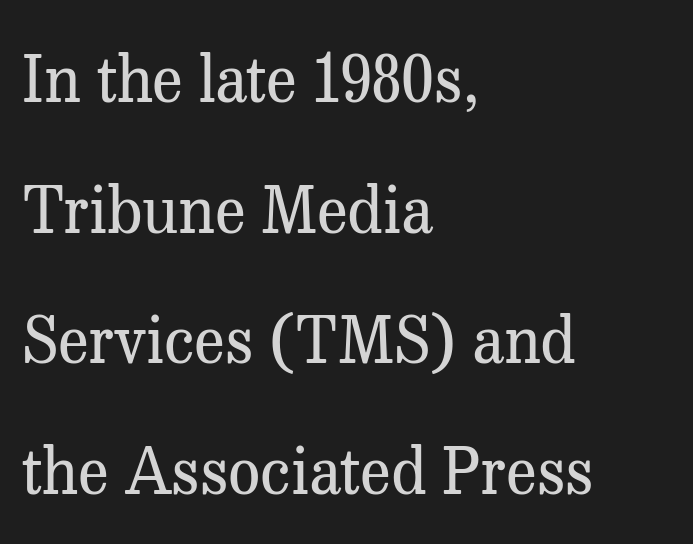
The passage is arranged the way most books set body copy — flush left. This sample has the flowing, uneven cadence of proportional lettering. The line texture is even and compact thanks to regular tracking. The letters carry serifs — small finishing strokes at the ends of their stems. Check the space under the baseline: it is left empty.
